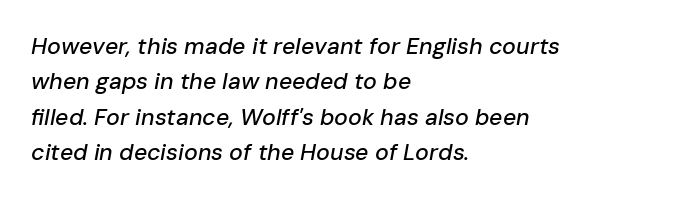
{"italic": "yes", "lean": "right", "slant_degrees": 10, "underline": "no", "align": "left", "line_spacing": "normal", "line_spacing_ratio": 1.54, "letter_spacing": "normal", "letter_spacing_em": 0.0, "glyph_px": 23}
